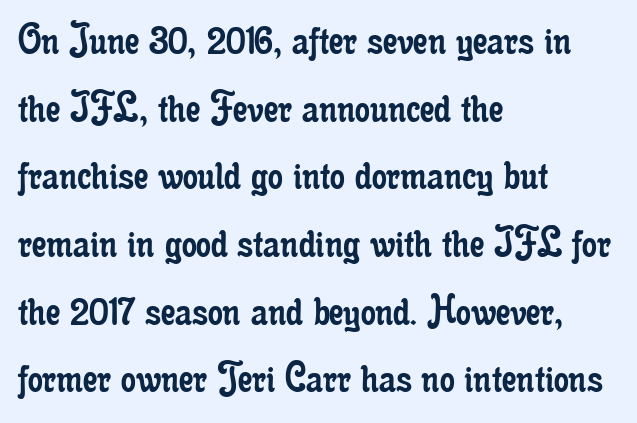
{"serif": "yes", "italic": "no", "bold": "no", "weight": "regular", "width": "condensed", "stroke_contrast": "low", "x_height": "small", "monospaced": "no", "underline": "no", "align": "left", "line_spacing": "normal", "line_spacing_ratio": 1.44, "letter_spacing": "normal", "letter_spacing_em": 0.0, "glyph_px": 47}
